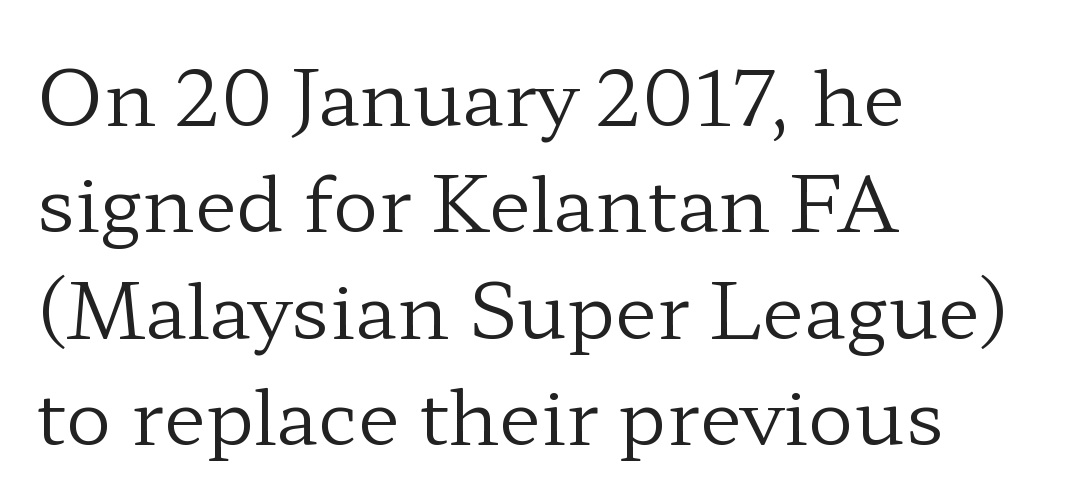
Q: Is the text bold? A: No.
Q: Is the text italic (slanted)? A: No, it is upright.
Q: Is the typeface a serif or a sans-serif typeface? A: Serif.
Q: Is the text underlined? A: No.
Q: How is the paragraph aligned? A: Left-aligned.
Q: Is the spacing between letters normal or unusually wide? A: Normal.
Q: Is the spacing between lines tight, normal or loose? A: Normal.
Q: Width (condensed, normal, or wide)? A: Wide.
Q: Stroke contrast? A: Low.
Q: x-height? A: Medium.
Q: Monospaced? A: No.
